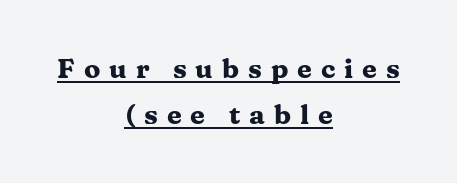
Q: Is the text bold? A: Yes.
Q: Is the text italic (slanted)? A: No, it is upright.
Q: Is the text underlined? A: Yes.
Q: How is the paragraph aligned? A: Centered.
Q: Is the spacing between letters normal or unusually wide? A: Unusually wide.
